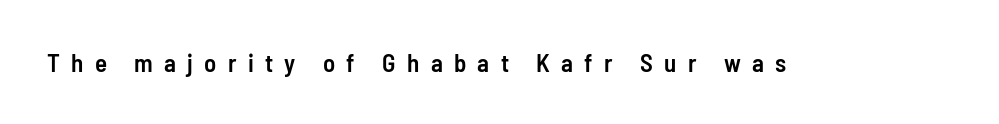
{"italic": "no", "bold": "semi", "underline": "no", "letter_spacing": "wide", "letter_spacing_em": 0.45, "glyph_px": 25}
